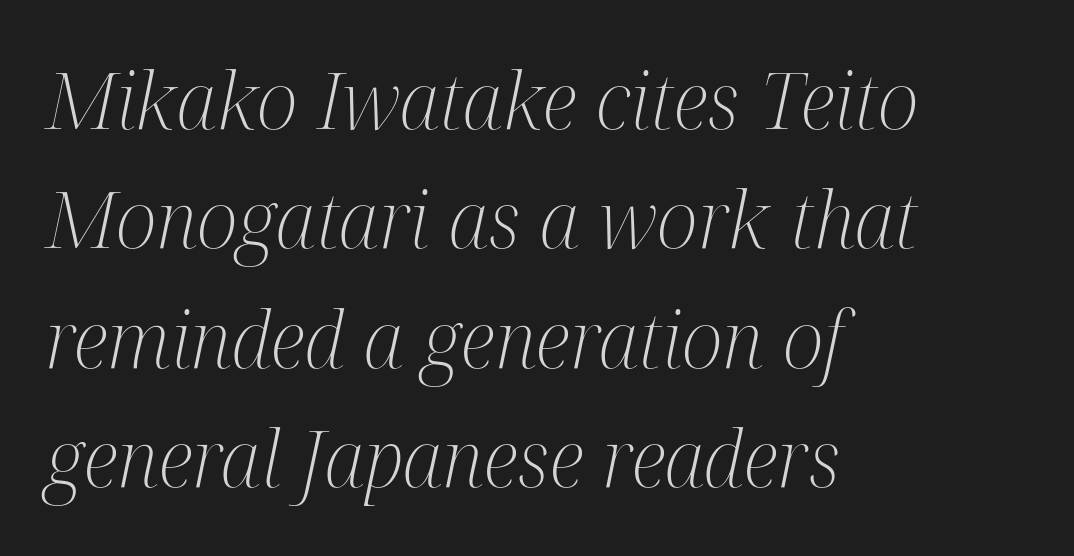
{"serif": "yes", "italic": "yes", "lean": "right", "slant_degrees": 12, "bold": "no", "weight": "light", "width": "condensed", "stroke_contrast": "medium", "x_height": "medium", "monospaced": "no", "underline": "no", "align": "left", "line_spacing": "normal", "line_spacing_ratio": 1.53, "letter_spacing": "normal", "letter_spacing_em": 0.0, "glyph_px": 78}
